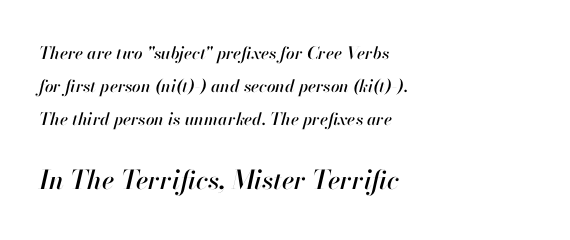
Quick note: italic. The ragged edge is on the right, which tells us the setting is flush left. No word sits above an underline. You could fit nearly another row in the gap between these rows. The passage shown has conventional tracking throughout. Two sizes are in play, and the larger belongs to the second block.
